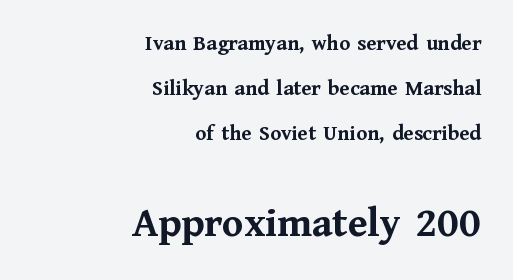
The image shows 43 px semibold serif type, upright; set right-aligned, loose line spacing (2.05x), normal letter spacing, not underlined; the second (bottom) block is 1.95x larger; medium stroke contrast and a medium x-height.
